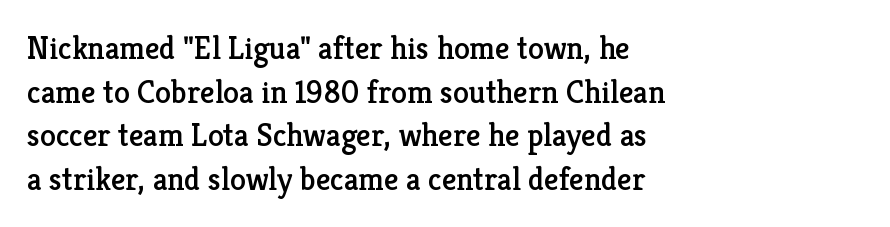
{"serif": "yes", "italic": "no", "width": "normal", "stroke_contrast": "low", "x_height": "medium", "monospaced": "no", "underline": "no", "align": "left", "line_spacing": "normal", "line_spacing_ratio": 1.36, "letter_spacing": "normal", "letter_spacing_em": 0.0, "glyph_px": 32}
